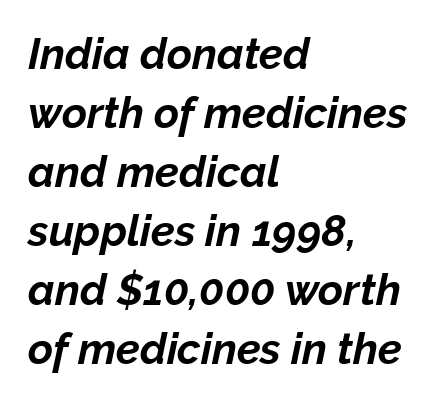
Q: Is the text bold? A: Yes.
Q: Is the text italic (slanted)? A: Yes, it leans right by about 12 degrees.
Q: Is the text underlined? A: No.
Q: How is the paragraph aligned? A: Left-aligned.
Q: Is the spacing between letters normal or unusually wide? A: Normal.
Q: Is the spacing between lines tight, normal or loose? A: Normal.
Q: Width (condensed, normal, or wide)? A: Normal.
Q: Stroke contrast? A: Low.
Q: x-height? A: Medium.
Q: Monospaced? A: No.
